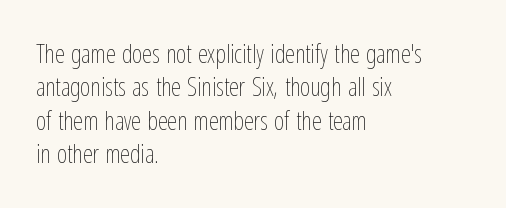
Notice how the stems are strictly vertical — no italics here. Clear beneath every line of the passage. Compared with typical paragraphs, the rows here are spaced about the same. The letters look calm and open, with moderate or lighter stems. Spacing between characters is what you'd get straight out of the box.
